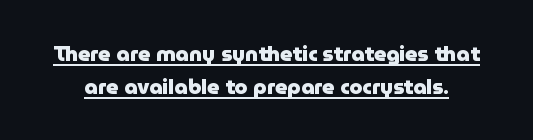
{"italic": "no", "bold": "yes", "underline": "yes", "line_spacing": "normal", "line_spacing_ratio": 1.57, "letter_spacing": "normal", "letter_spacing_em": 0.0, "glyph_px": 21}
